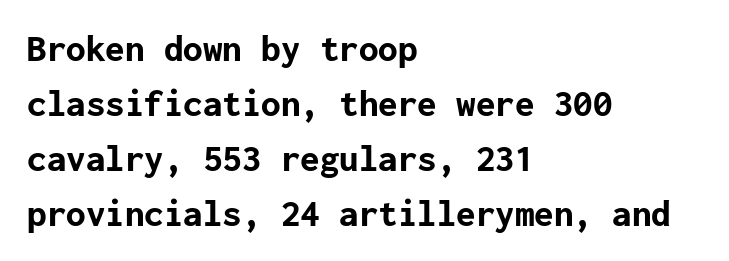
{"serif": "no", "italic": "no", "bold": "yes", "weight": "bold", "width": "normal", "stroke_contrast": "low", "x_height": "medium", "underline": "no", "align": "left", "line_spacing": "normal", "line_spacing_ratio": 1.41, "letter_spacing": "normal", "letter_spacing_em": 0.0, "glyph_px": 39}
